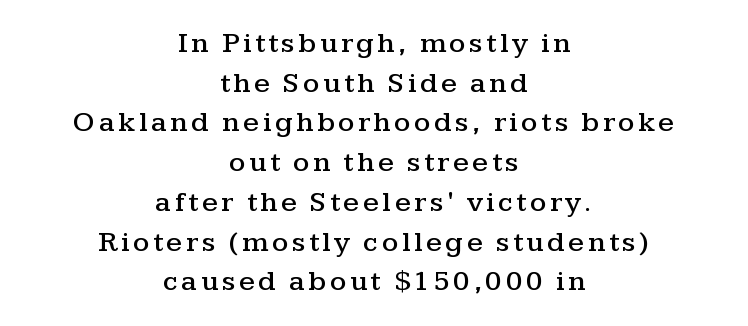
Unlike italic type, these characters show no tilt at all. Clear beneath every line of the passage. Do the characters align in a grid? No, the font is proportional. The text was rendered using a seriffed face with decorative stroke endings. One-word summary of the alignment: center. A normal amount of white space separates one row of letters from the next.
